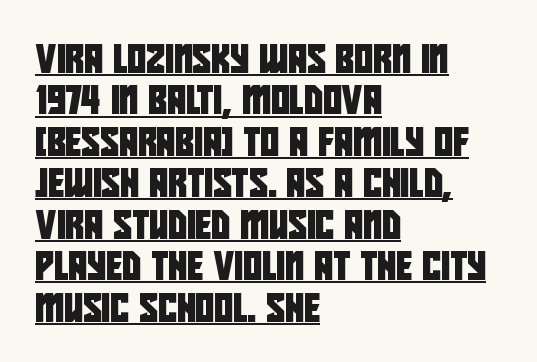
The image shows 29 px condensed sans-serif type; set left-aligned, normal line spacing (1.43x), normal letter spacing, underlined; low stroke contrast and a large x-height.
